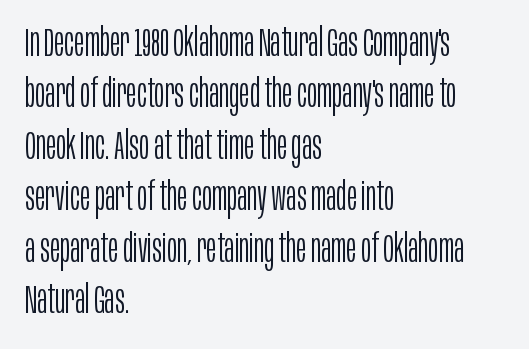
{"serif": "no", "italic": "no", "bold": "no", "weight": "light", "width": "condensed", "stroke_contrast": "low", "x_height": "large", "monospaced": "no", "underline": "no", "align": "left", "line_spacing": "normal", "line_spacing_ratio": 1.32, "letter_spacing": "normal", "letter_spacing_em": 0.0, "glyph_px": 39}
